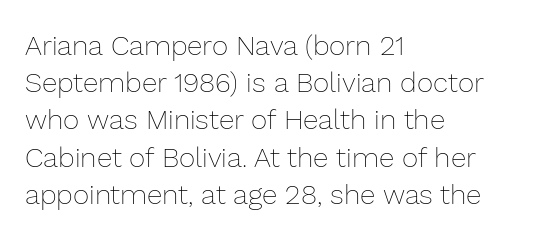
{"italic": "no", "bold": "no", "weight": "thin", "width": "normal", "stroke_contrast": "low", "x_height": "medium", "monospaced": "no", "underline": "no", "align": "left", "line_spacing": "normal", "line_spacing_ratio": 1.33, "letter_spacing": "normal", "letter_spacing_em": 0.0, "glyph_px": 28}
